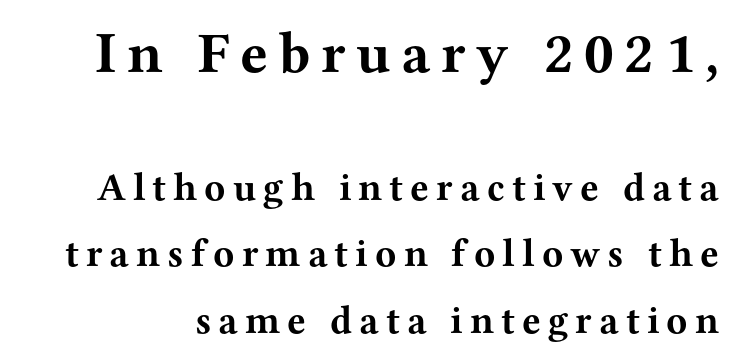
The space between consecutive lines is moderate. Every character sits straight up, as roman type does. Does the type have serifs? Yes, each stem ends in a small foot. Larger block? The one above; the one below is distinctly smaller.
